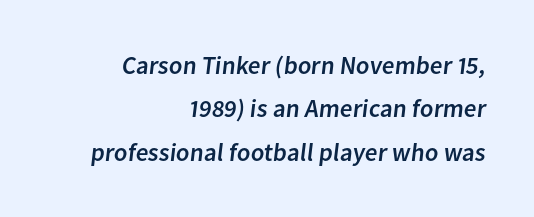
Bare-footed words on every line. Look at the tracking — it's just the regular setting, nothing added. Teacher's note: observe the even right margin — that is flush-right alignment.
